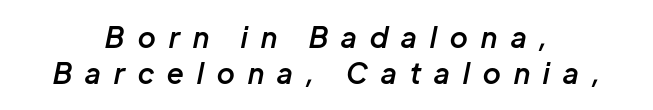
Q: Is the text bold? A: Semi-bold.
Q: Is the text italic (slanted)? A: Yes, it leans right by about 12 degrees.
Q: Is the text underlined? A: No.
Q: How is the paragraph aligned? A: Centered.
Q: Is the spacing between letters normal or unusually wide? A: Unusually wide.
Q: Is the spacing between lines tight, normal or loose? A: Normal.
Q: Width (condensed, normal, or wide)? A: Normal.
Q: Stroke contrast? A: Low.
Q: x-height? A: Medium.
Q: Monospaced? A: No.
